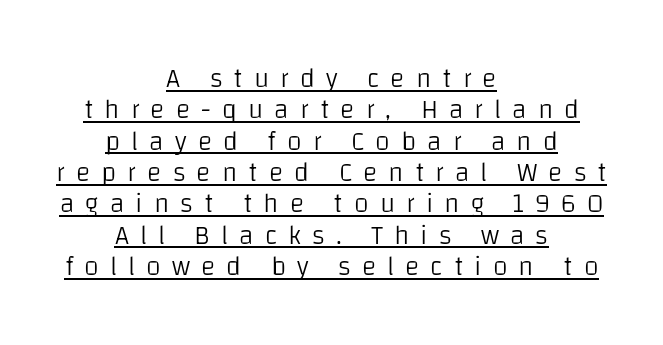
Q: Is the text bold? A: No.
Q: Is the text italic (slanted)? A: No, it is upright.
Q: Is the text underlined? A: Yes.
Q: How is the paragraph aligned? A: Centered.
Q: Is the spacing between letters normal or unusually wide? A: Unusually wide.
